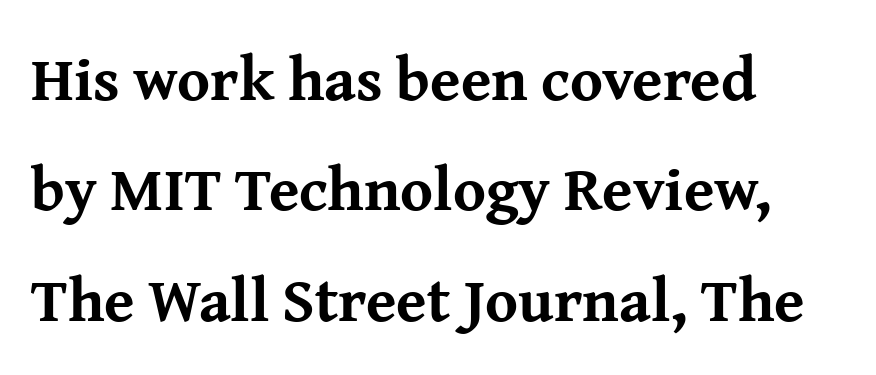
{"serif": "yes", "italic": "no", "bold": "yes", "weight": "bold", "width": "normal", "stroke_contrast": "medium", "x_height": "medium", "monospaced": "no", "underline": "no", "align": "left", "line_spacing_ratio": 1.78, "letter_spacing": "normal", "letter_spacing_em": 0.0, "glyph_px": 62}
